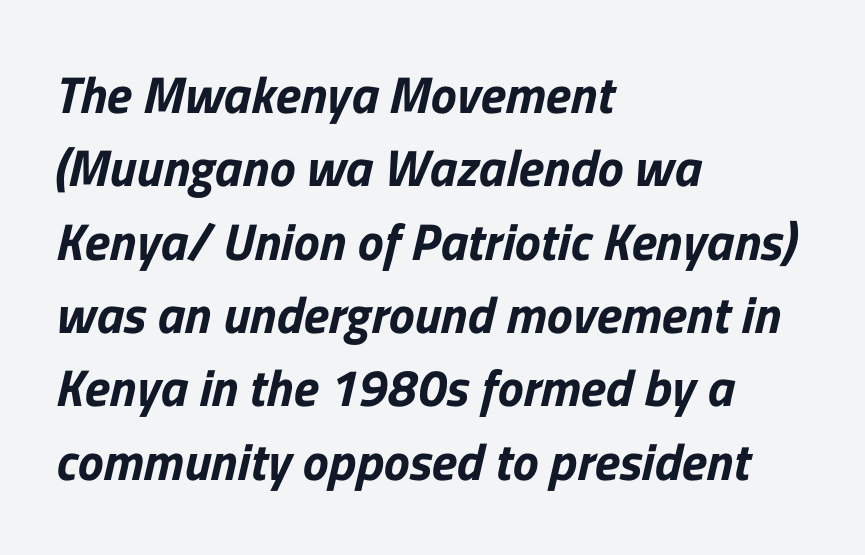
Q: Is the typeface a serif or a sans-serif typeface? A: Sans-serif.
Q: Is the text underlined? A: No.
Q: How is the paragraph aligned? A: Left-aligned.
Q: Is the spacing between letters normal or unusually wide? A: Normal.
Q: Is the spacing between lines tight, normal or loose? A: Normal.
Q: Width (condensed, normal, or wide)? A: Normal.
Q: Stroke contrast? A: Low.
Q: x-height? A: Medium.
Q: Monospaced? A: No.
